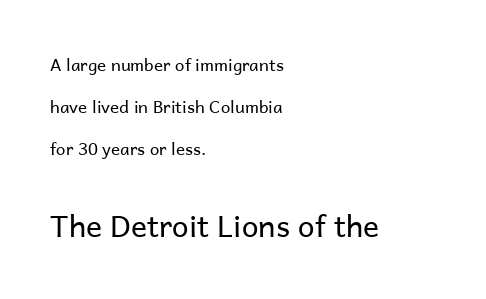
Q: Is the text bold? A: No.
Q: Is the text italic (slanted)? A: No, it is upright.
Q: Is the typeface a serif or a sans-serif typeface? A: Sans-serif.
Q: Is the text underlined? A: No.
Q: How is the paragraph aligned? A: Left-aligned.
Q: Is the spacing between letters normal or unusually wide? A: Normal.
Q: Is the spacing between lines tight, normal or loose? A: Loose.
Q: Which block of text is set in a larger size, the first (top) or the second (bottom)? A: The second (bottom) one.
Q: Width (condensed, normal, or wide)? A: Normal.
Q: Stroke contrast? A: Low.
Q: x-height? A: Medium.
Q: Monospaced? A: No.
